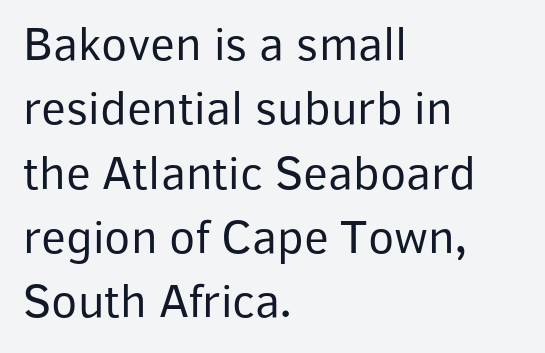
Q: Is the text bold? A: No.
Q: Is the text italic (slanted)? A: No, it is upright.
Q: Is the typeface a serif or a sans-serif typeface? A: Sans-serif.
Q: Is the text underlined? A: No.
Q: How is the paragraph aligned? A: Left-aligned.
Q: Is the spacing between letters normal or unusually wide? A: Normal.
Q: Is the spacing between lines tight, normal or loose? A: Normal.
Q: Width (condensed, normal, or wide)? A: Normal.
Q: Stroke contrast? A: Low.
Q: x-height? A: Medium.
Q: Monospaced? A: No.
